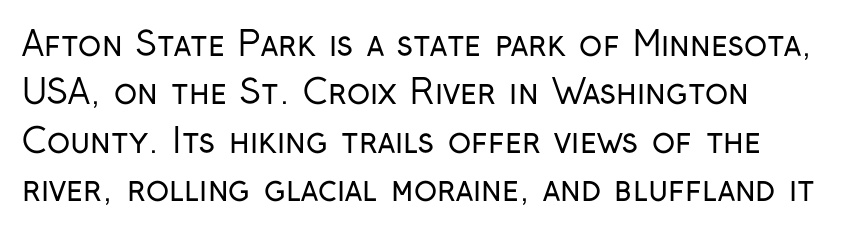
{"serif": "no", "italic": "no", "bold": "no", "weight": "regular", "width": "condensed", "stroke_contrast": "low", "x_height": "medium", "monospaced": "no", "underline": "no", "align": "left", "line_spacing": "normal", "line_spacing_ratio": 1.42, "letter_spacing": "normal", "letter_spacing_em": 0.0, "glyph_px": 34}
